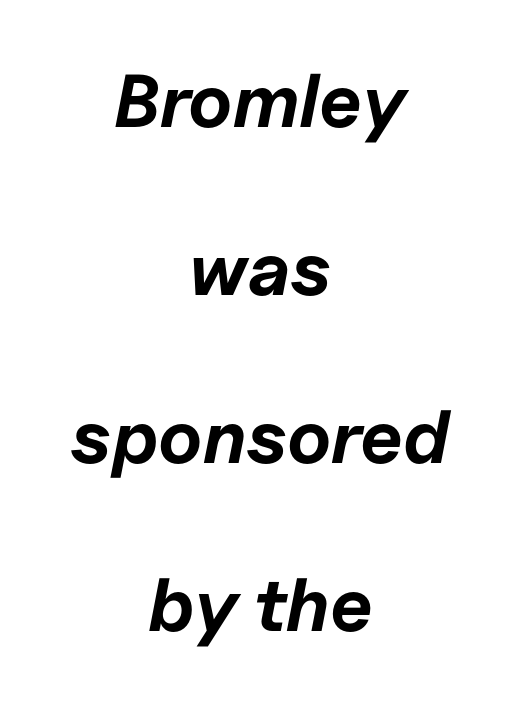
{"italic": "yes", "lean": "right", "slant_degrees": 11, "bold": "yes", "weight": "bold", "width": "normal", "stroke_contrast": "low", "x_height": "medium", "monospaced": "no", "underline": "no", "align": "center", "line_spacing": "loose", "line_spacing_ratio": 2.24, "letter_spacing": "normal", "letter_spacing_em": 0.0, "glyph_px": 75}
